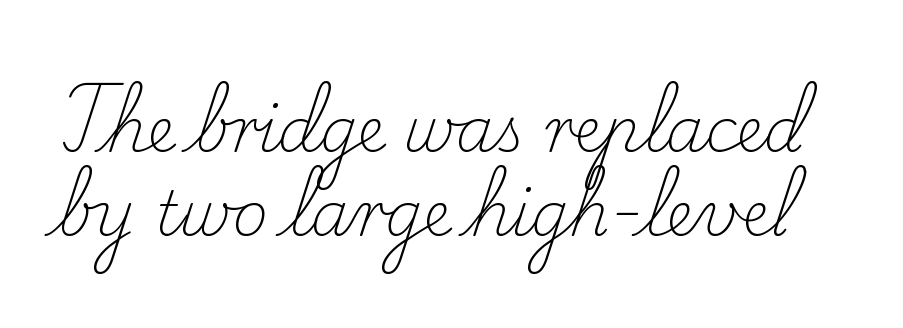
The letters carry serifs — small finishing strokes at the ends of their stems. This sample has the flowing, uneven cadence of proportional lettering. Whoever set this chose a conventional vertical rhythm. Decoration check: the copy has no underline. The weight would be labelled regular, book, light, or lighter still.
